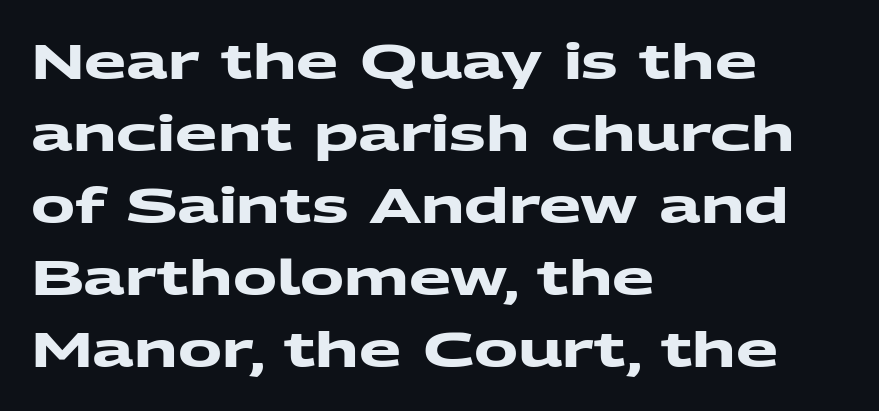
{"serif": "no", "bold": "yes", "weight": "heavy", "width": "wide", "stroke_contrast": "medium", "x_height": "medium", "monospaced": "no", "underline": "no", "align": "left", "line_spacing": "normal", "line_spacing_ratio": 1.47, "letter_spacing": "normal", "letter_spacing_em": 0.0, "glyph_px": 49}
